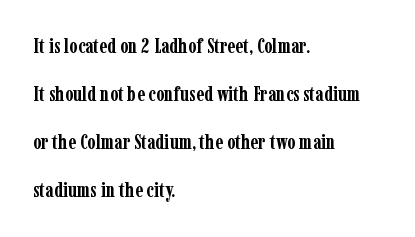
The image shows 21 px bold type, upright; set left-aligned, loose line spacing (2.29x), normal letter spacing, not underlined.
